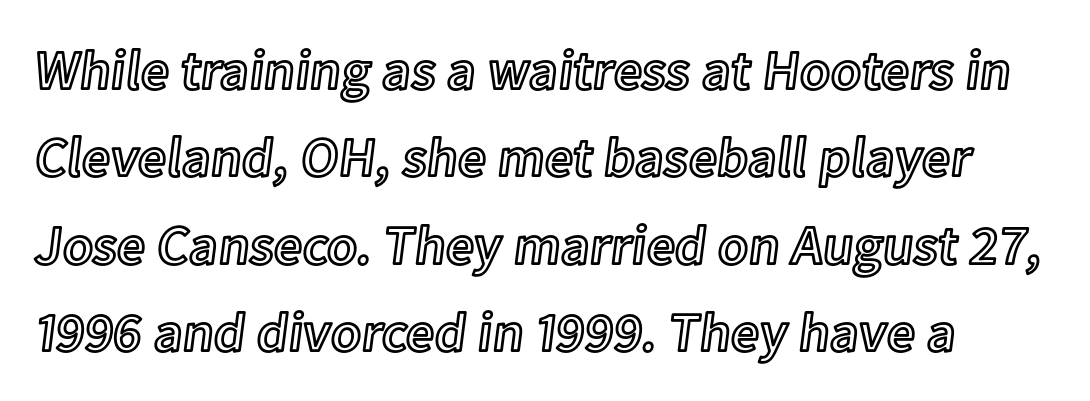
{"width": "normal", "x_height": "medium", "monospaced": "no", "underline": "no", "align": "left", "line_spacing": "normal", "line_spacing_ratio": 1.56, "letter_spacing": "normal", "letter_spacing_em": 0.0, "glyph_px": 56}
